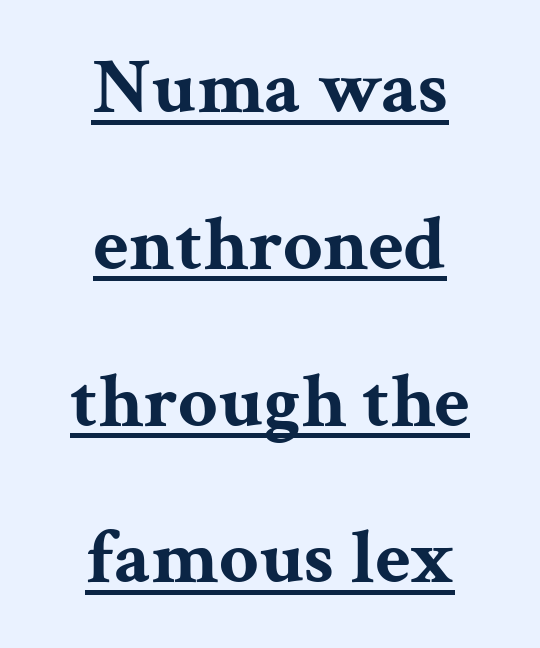
Is there an underline? Yes — a line sits under the letters. The space between consecutive lines is lavish. Set as a true bold cut, around the 700 mark. The face used here is proportionally spaced, like ordinary book or web type. The letters sit at their default tracking, neither squeezed nor spread.
